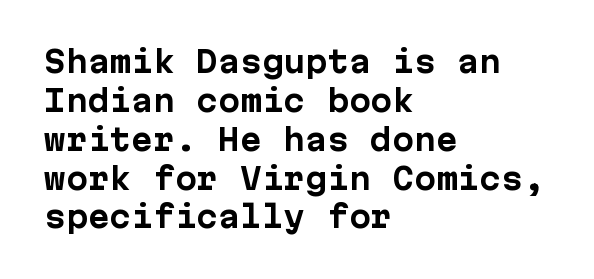
Q: Is the text bold? A: Yes.
Q: Is the text italic (slanted)? A: No, it is upright.
Q: Is the typeface a serif or a sans-serif typeface? A: Sans-serif.
Q: Is the text underlined? A: No.
Q: How is the paragraph aligned? A: Left-aligned.
Q: Is the spacing between letters normal or unusually wide? A: Normal.
Q: Is the spacing between lines tight, normal or loose? A: Normal.
Q: Width (condensed, normal, or wide)? A: Normal.
Q: Stroke contrast? A: Low.
Q: x-height? A: Medium.
Q: Monospaced? A: Yes.
